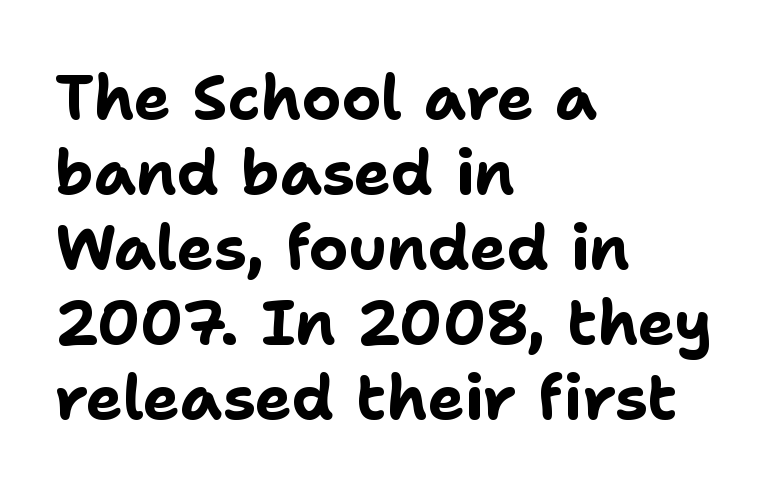
The image shows 62 px bold sans-serif type, upright; set left-aligned, line spacing 1.21x, normal letter spacing, not underlined; low stroke contrast and a medium x-height.
